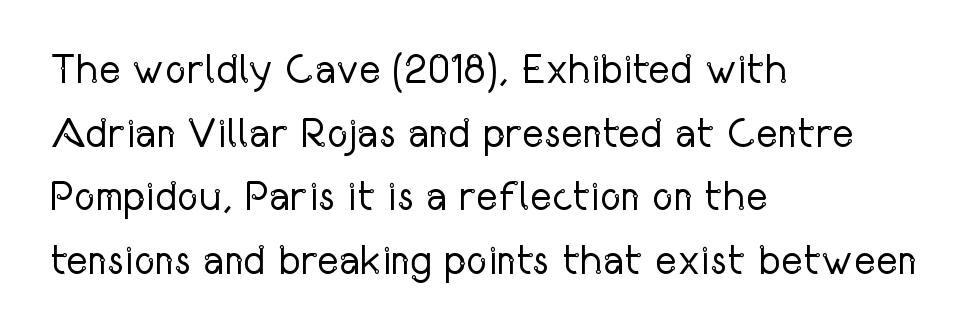
Q: Is the text bold? A: No.
Q: Is the text italic (slanted)? A: No, it is upright.
Q: Is the typeface a serif or a sans-serif typeface? A: Sans-serif.
Q: Is the text underlined? A: No.
Q: How is the paragraph aligned? A: Left-aligned.
Q: Is the spacing between letters normal or unusually wide? A: Normal.
Q: Is the spacing between lines tight, normal or loose? A: Normal.
Q: Width (condensed, normal, or wide)? A: Condensed.
Q: Stroke contrast? A: Low.
Q: x-height? A: Medium.
Q: Monospaced? A: No.
